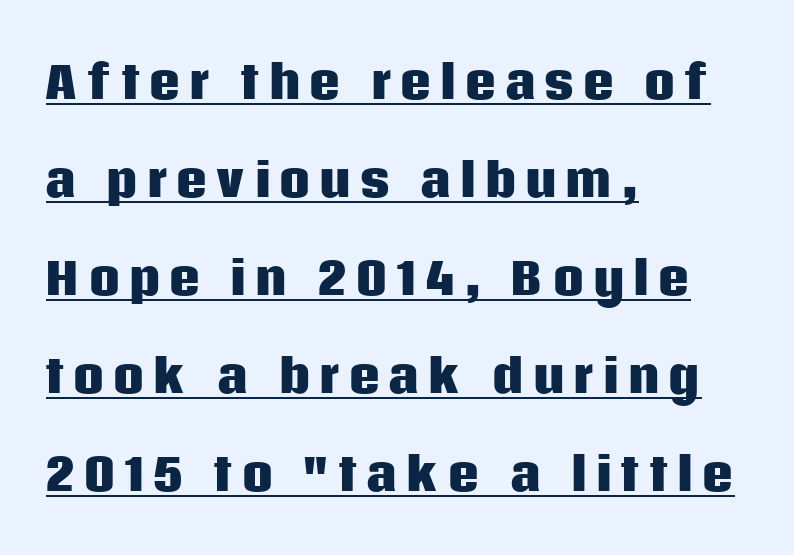
Q: Is the text bold? A: Yes.
Q: Is the text italic (slanted)? A: No, it is upright.
Q: Is the typeface a serif or a sans-serif typeface? A: Sans-serif.
Q: Is the text underlined? A: Yes.
Q: How is the paragraph aligned? A: Left-aligned.
Q: Is the spacing between lines tight, normal or loose? A: Loose.
Q: Width (condensed, normal, or wide)? A: Normal.
Q: Stroke contrast? A: Low.
Q: x-height? A: Large.
Q: Monospaced? A: No.
